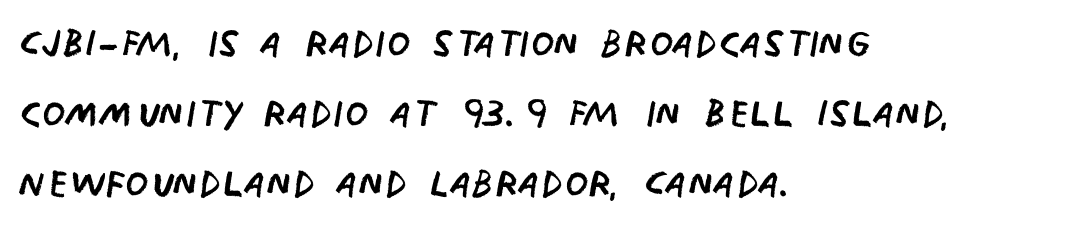
Q: Is the text bold? A: No.
Q: Is the typeface a serif or a sans-serif typeface? A: Sans-serif.
Q: Is the text underlined? A: No.
Q: How is the paragraph aligned? A: Left-aligned.
Q: Is the spacing between letters normal or unusually wide? A: Normal.
Q: Is the spacing between lines tight, normal or loose? A: Normal.
Q: Width (condensed, normal, or wide)? A: Condensed.
Q: Stroke contrast? A: Low.
Q: x-height? A: Large.
Q: Monospaced? A: No.
